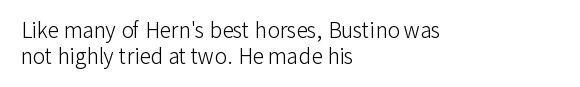
The image shows 21 px text type, upright; set left-aligned, normal line spacing (1.25x), normal letter spacing, not underlined.
